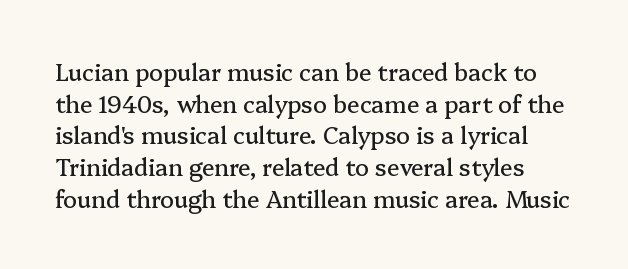
{"italic": "no", "underline": "no", "line_spacing": "normal", "line_spacing_ratio": 1.38, "letter_spacing": "normal", "letter_spacing_em": 0.0, "glyph_px": 23}
